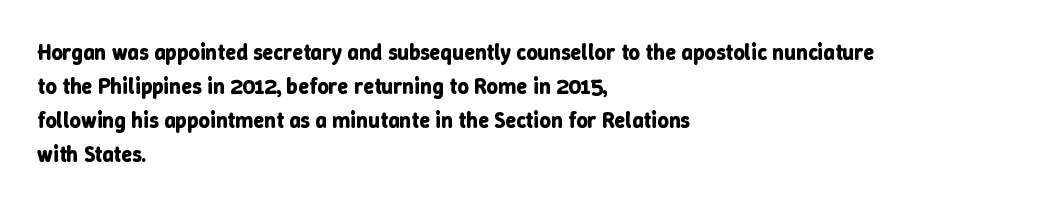
The image shows 22 px bold type, upright; set left-aligned, normal line spacing (1.55x), normal letter spacing, not underlined.
